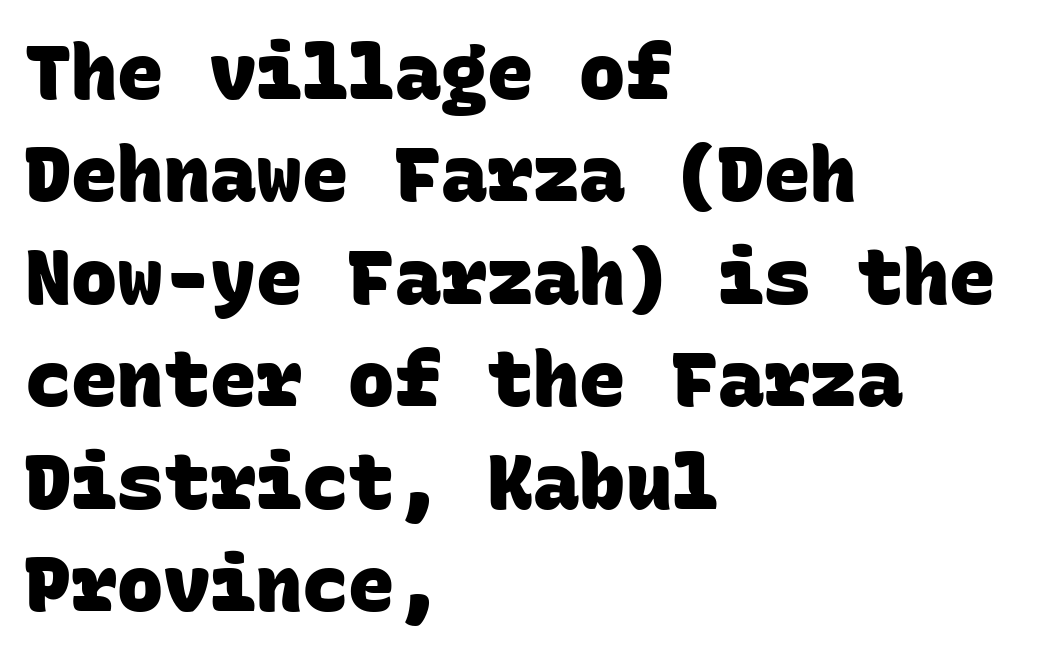
Do the characters align in a grid? Yes, the font is monospaced. The designer left line spacing at the default. Serifs: no, the terminals of the letterforms are clean. Notice how the passage keeps a crisp vertical edge on the left only. There is no visible air inserted between adjacent glyphs.
